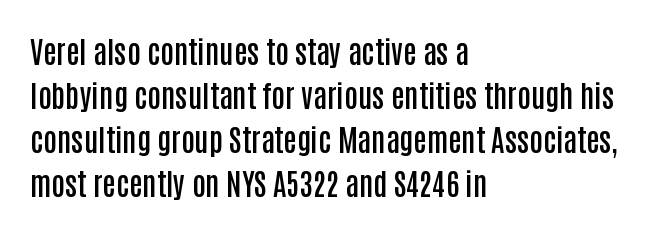
Q: Is the text bold? A: Semi-bold.
Q: Is the text italic (slanted)? A: No, it is upright.
Q: Is the typeface a serif or a sans-serif typeface? A: Sans-serif.
Q: Is the text underlined? A: No.
Q: How is the paragraph aligned? A: Left-aligned.
Q: Is the spacing between letters normal or unusually wide? A: Normal.
Q: Is the spacing between lines tight, normal or loose? A: Normal.
Q: Width (condensed, normal, or wide)? A: Condensed.
Q: Stroke contrast? A: Low.
Q: x-height? A: Large.
Q: Monospaced? A: No.
